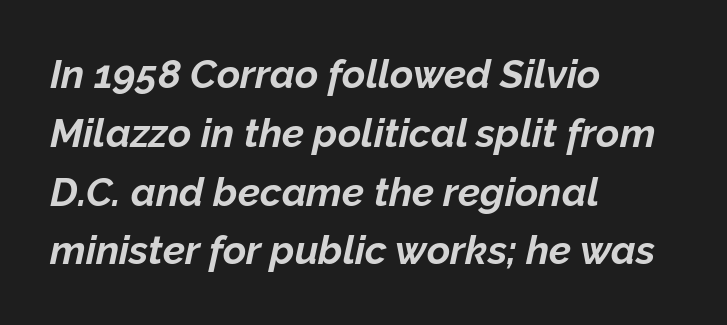
Short and long lines alike share a common starting point at left. The line-height multiplier appears to be the usual default. The typesetting leans heavy: a genuine bold. Lines of text with bare space underneath. The gaps between neighbouring characters are ordinary and unremarkable.
